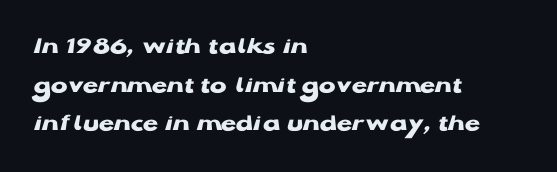
Q: Is the text bold? A: Yes.
Q: Is the text italic (slanted)? A: No, it is upright.
Q: Is the text underlined? A: No.
Q: How is the paragraph aligned? A: Left-aligned.
Q: Is the spacing between letters normal or unusually wide? A: Normal.
Q: Is the spacing between lines tight, normal or loose? A: Normal.
